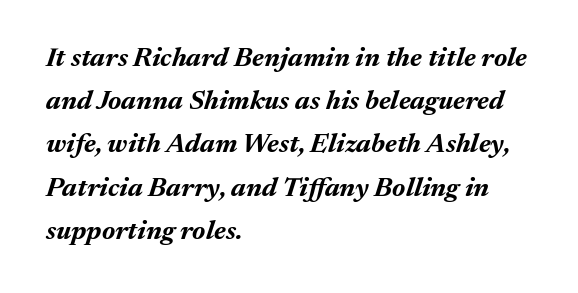
{"italic": "yes", "lean": "right", "slant_degrees": 17, "bold": "yes", "underline": "no", "align": "left", "line_spacing": "normal", "line_spacing_ratio": 1.6, "letter_spacing": "normal", "letter_spacing_em": 0.0, "glyph_px": 27}
